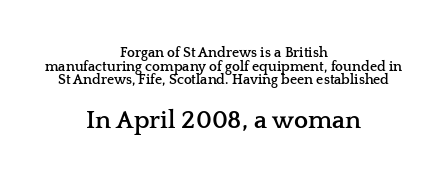
Q: Is the text bold? A: Yes.
Q: Is the text italic (slanted)? A: No, it is upright.
Q: Is the text underlined? A: No.
Q: How is the paragraph aligned? A: Centered.
Q: Is the spacing between letters normal or unusually wide? A: Normal.
Q: Is the spacing between lines tight, normal or loose? A: Tight.
Q: Which block of text is set in a larger size, the first (top) or the second (bottom)? A: The second (bottom) one.
